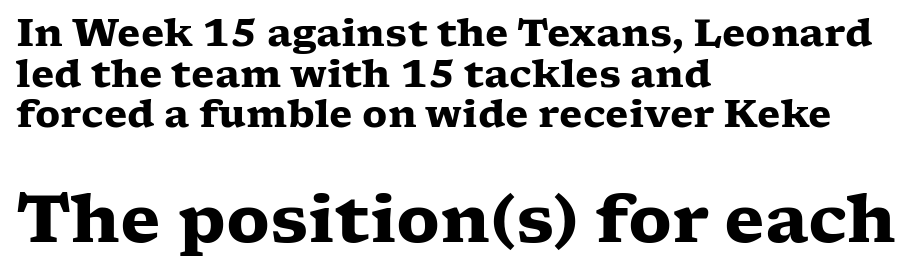
Bigger letters appear in the bottom chunk; the top chunk is reduced. Plenty of ink on the page — the face is bold. Left-aligned paragraph, ragged on the right. Varying glyph widths throughout — classic text-font behaviour. How would I describe the line gaps? Narrow and economical. No word sits above an underline.
